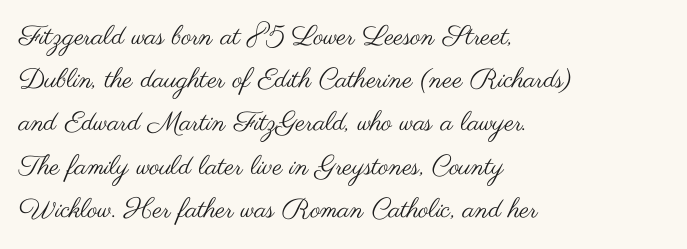
Q: Is the text bold? A: No.
Q: Is the text italic (slanted)? A: Yes.
Q: Is the text underlined? A: No.
Q: How is the paragraph aligned? A: Left-aligned.
Q: Is the spacing between letters normal or unusually wide? A: Normal.
Q: Is the spacing between lines tight, normal or loose? A: Normal.
